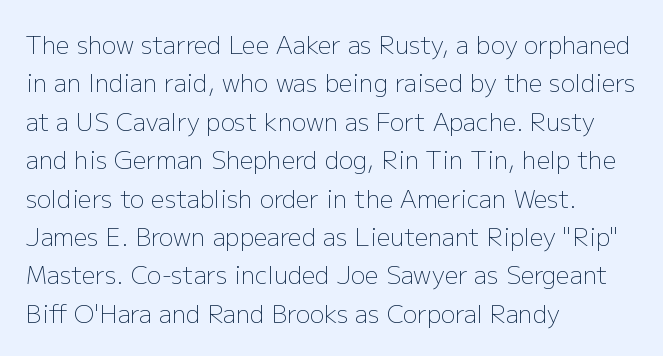
Q: Is the text bold? A: No.
Q: Is the text italic (slanted)? A: No, it is upright.
Q: Is the text underlined? A: No.
Q: How is the paragraph aligned? A: Left-aligned.
Q: Is the spacing between letters normal or unusually wide? A: Normal.
Q: Is the spacing between lines tight, normal or loose? A: Normal.
